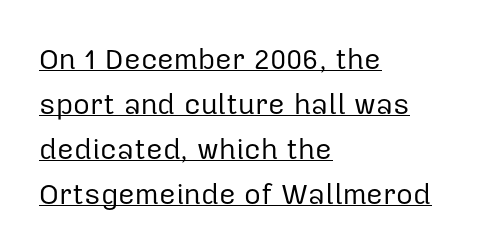
The lettering stays uniformly vertical, giving the passage a roman look. The passage shown is typed in a proportional face where columns would drift. The lettering is marked with a stroke running underneath it. A student would call this left alignment; a typographer would say flush left, rag right. Observe the ordinary spacing: letters are neighbours, not strangers. Regular leading.
